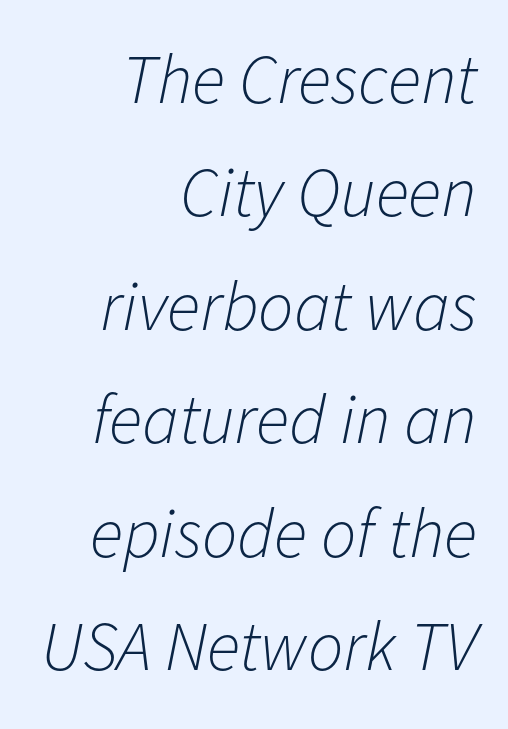
Characters are canted at an angle relative to the baseline's perpendicular. Nobody touched the tracking dial on this one. Each stroke keeps to a modest, everyday thickness or less. Character widths vary here, with narrow letters taking less room than wide ones. These lines stack with their right ends in a neat column.
